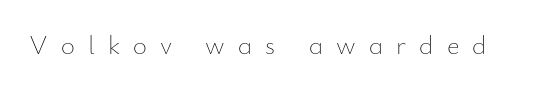
The image shows 27 px text type, upright; set unusually wide letter spacing (+0.49 em), not underlined.
